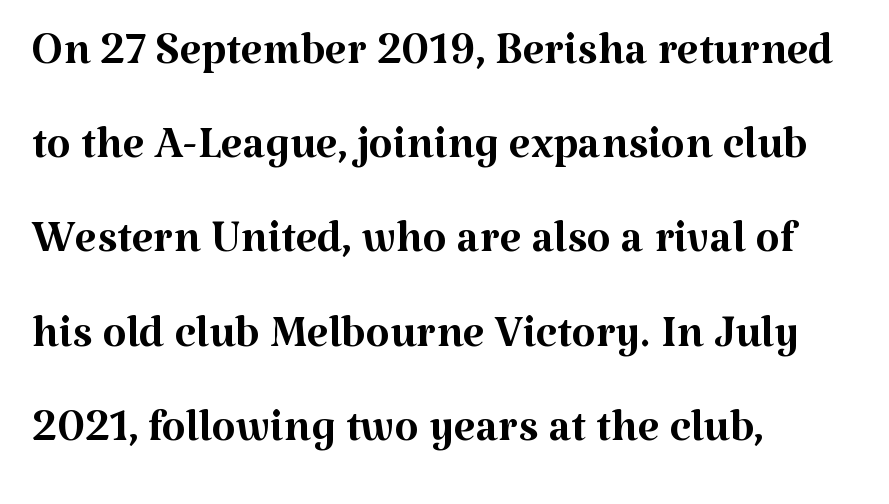
{"serif": "yes", "italic": "no", "bold": "no", "weight": "regular", "width": "normal", "stroke_contrast": "medium", "x_height": "medium", "monospaced": "no", "underline": "no", "align": "left", "line_spacing": "normal", "line_spacing_ratio": 1.52, "letter_spacing": "normal", "letter_spacing_em": 0.0, "glyph_px": 62}
